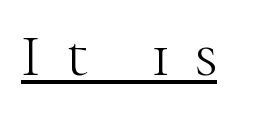
{"serif": "yes", "italic": "no", "bold": "no", "weight": "light", "width": "normal", "stroke_contrast": "high", "x_height": "medium", "monospaced": "no", "underline": "yes", "letter_spacing": "wide", "letter_spacing_em": 0.44, "glyph_px": 58}
